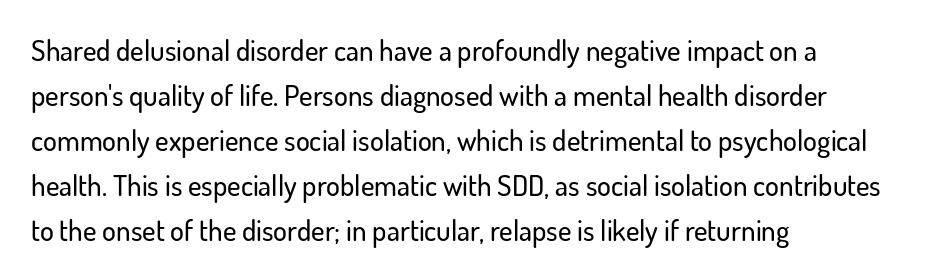
The image shows 29 px sans-serif type, upright; set left-aligned, normal line spacing (1.55x), normal letter spacing, not underlined; low stroke contrast and a small x-height.
